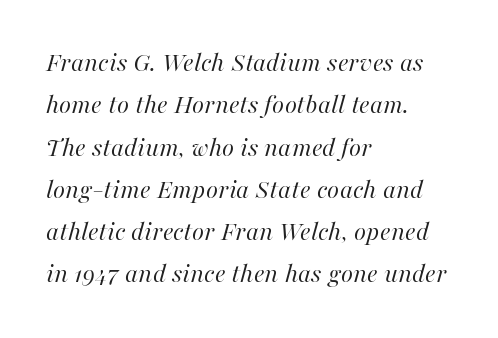
The image shows 28 px regular-weight type, italic (leaning right); set left-aligned, normal line spacing (1.51x), normal letter spacing, not underlined; high stroke contrast and a medium x-height.
